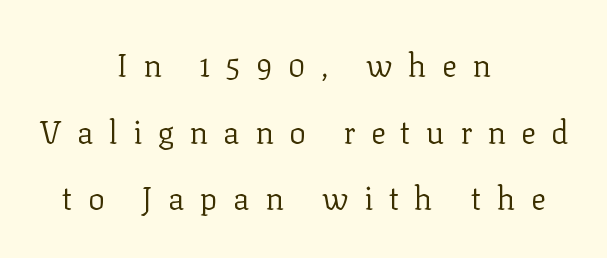
The passage shown has open, widely tracked lettering throughout. Teacher's note: observe the equal gaps on both sides — that is centered alignment. Style check: upright. A typesetter would call this leading open, well beyond the default. The font sits on the lighter half of the weight spectrum, regular included.
